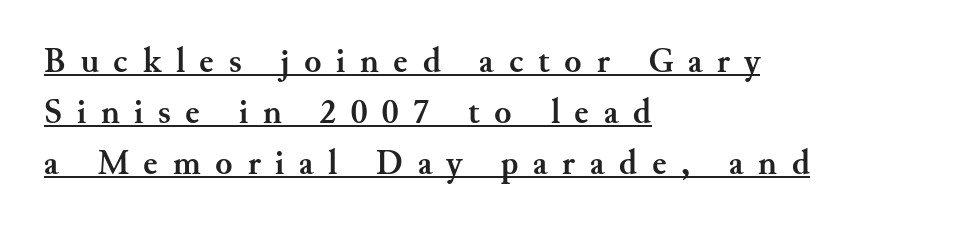
{"serif": "yes", "italic": "no", "bold": "yes", "weight": "semibold", "width": "normal", "stroke_contrast": "medium", "x_height": "small", "monospaced": "no", "underline": "yes", "align": "left", "line_spacing": "normal", "line_spacing_ratio": 1.46, "letter_spacing": "wide", "letter_spacing_em": 0.42, "glyph_px": 35}
